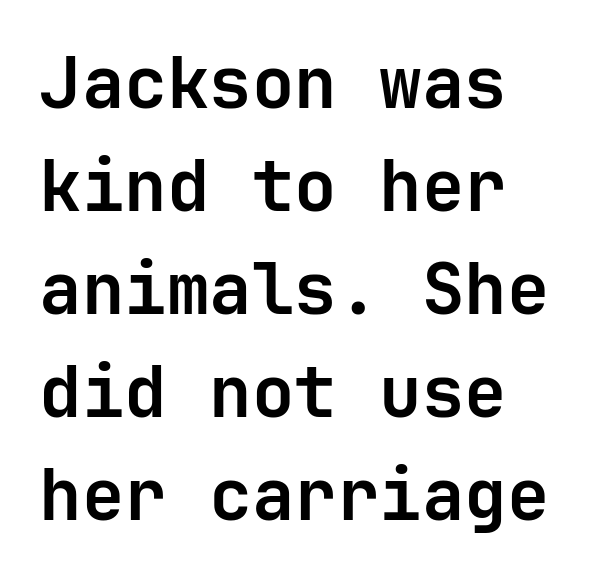
The ragged edge is on the right, which tells us the setting is flush left. The font family rendered here belongs to the sans-serif group. The string is rendered with underlining switched off. Typesetter's note: full bold, strokes at maximum text heaviness. Quick note: interline space is typical. Unlike italic type, these characters show no tilt at all.
